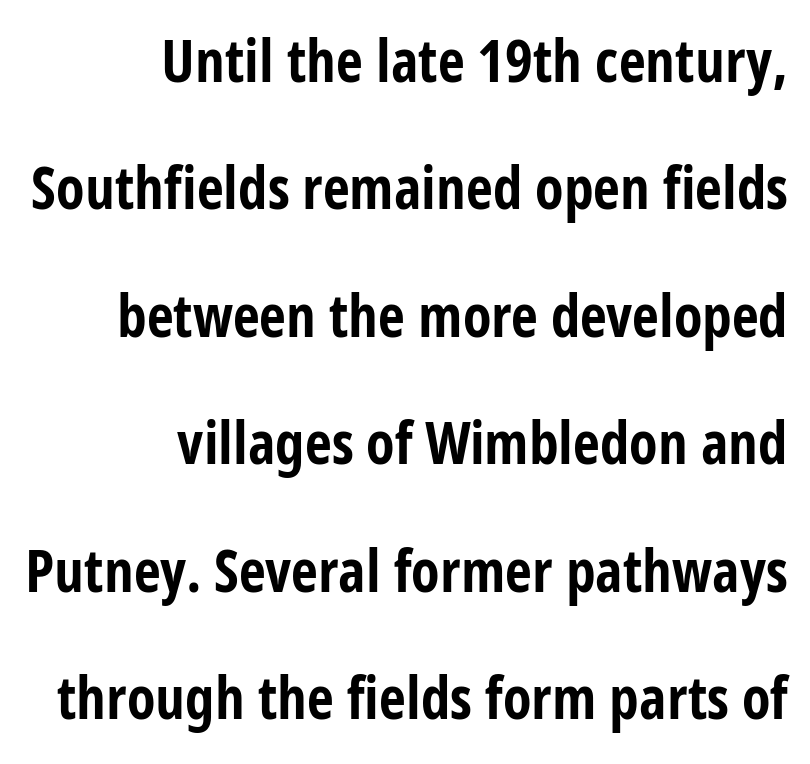
{"serif": "no", "italic": "no", "bold": "yes", "weight": "bold", "width": "condensed", "stroke_contrast": "low", "x_height": "large", "monospaced": "no", "underline": "no", "align": "right", "line_spacing": "loose", "line_spacing_ratio": 2.16, "letter_spacing": "normal", "letter_spacing_em": 0.0, "glyph_px": 59}
